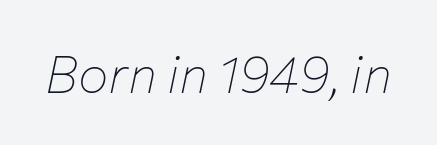
{"italic": "yes", "lean": "right", "slant_degrees": 12, "bold": "no", "weight": "thin", "width": "normal", "stroke_contrast": "low", "x_height": "medium", "monospaced": "no", "underline": "no", "letter_spacing": "normal", "letter_spacing_em": 0.0, "glyph_px": 51}
